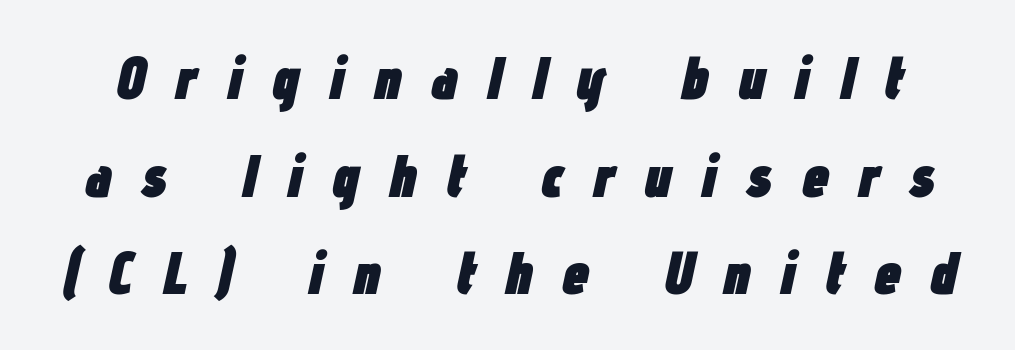
{"italic": "yes", "lean": "right", "slant_degrees": 12, "bold": "yes", "weight": "heavy", "width": "condensed", "stroke_contrast": "low", "x_height": "medium", "monospaced": "no", "underline": "no", "line_spacing": "normal", "line_spacing_ratio": 1.6, "letter_spacing": "wide", "letter_spacing_em": 0.47, "glyph_px": 61}
